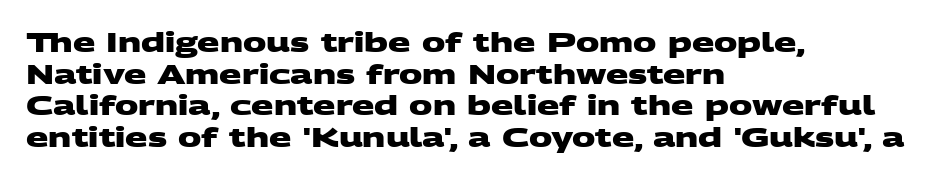
Q: Is the text bold? A: Yes.
Q: Is the text underlined? A: No.
Q: How is the paragraph aligned? A: Left-aligned.
Q: Is the spacing between letters normal or unusually wide? A: Normal.
